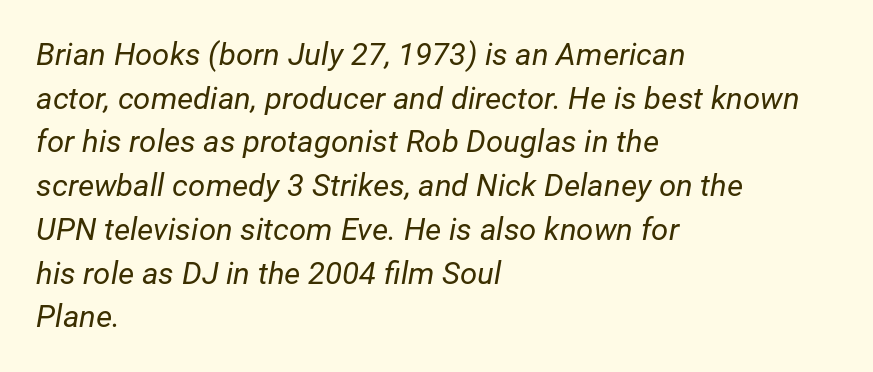
{"italic": "yes", "lean": "right", "slant_degrees": 12, "bold": "no", "weight": "regular", "width": "normal", "stroke_contrast": "low", "x_height": "medium", "monospaced": "no", "underline": "no", "align": "left", "line_spacing": "normal", "line_spacing_ratio": 1.41, "letter_spacing": "normal", "letter_spacing_em": 0.0, "glyph_px": 31}
